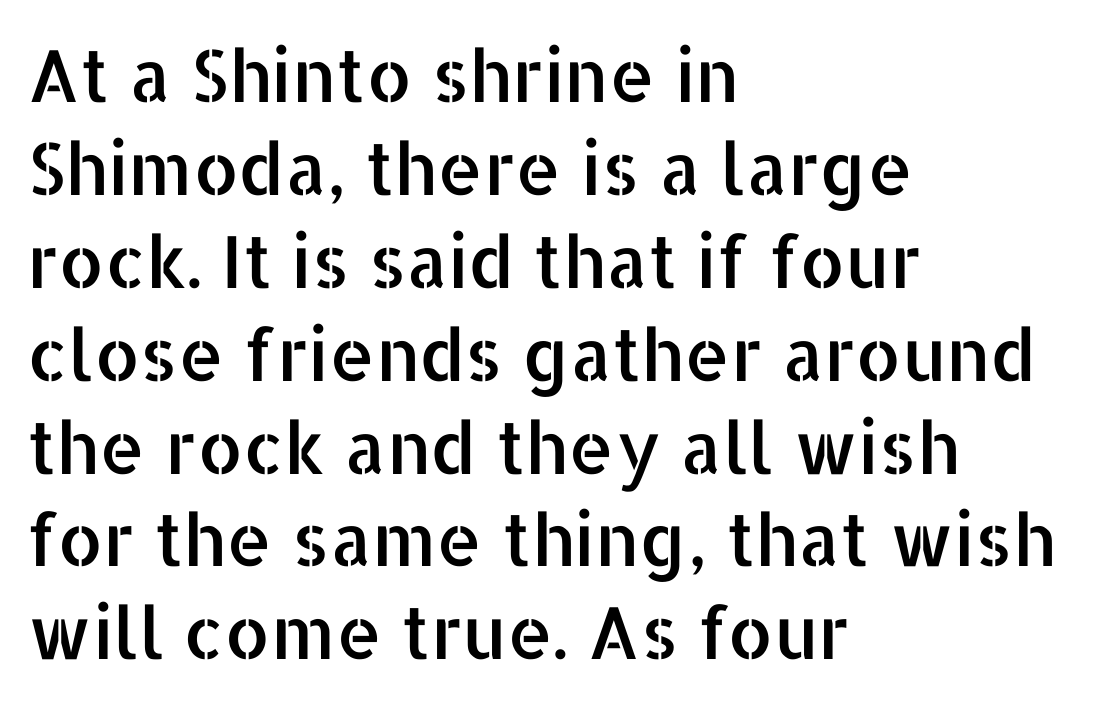
{"serif": "no", "italic": "no", "width": "normal", "stroke_contrast": "low", "x_height": "medium", "monospaced": "no", "underline": "no", "align": "left", "line_spacing": "normal", "line_spacing_ratio": 1.29, "letter_spacing": "normal", "letter_spacing_em": 0.0, "glyph_px": 72}
